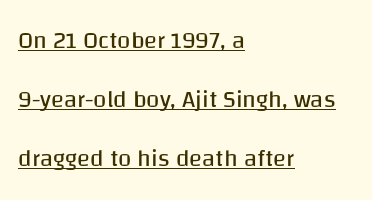
One-word summary of the alignment: left. Baseline-to-baseline distance is far greater than the letter height. Ascenders rise straight up at ninety degrees. No chunkiness to these letters — they're not bold. Tracking value appears to be zero — textbook default spacing. Does a line run under the words? Yes, clearly.
